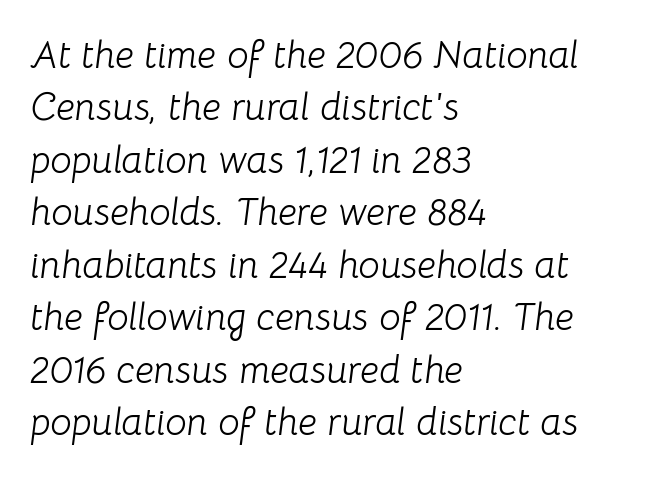
Q: Is the text bold? A: No.
Q: Is the text italic (slanted)? A: Yes, it leans right by about 8 degrees.
Q: Is the text underlined? A: No.
Q: How is the paragraph aligned? A: Left-aligned.
Q: Is the spacing between letters normal or unusually wide? A: Normal.
Q: Is the spacing between lines tight, normal or loose? A: Normal.
Q: Width (condensed, normal, or wide)? A: Normal.
Q: Stroke contrast? A: Low.
Q: x-height? A: Medium.
Q: Monospaced? A: No.
